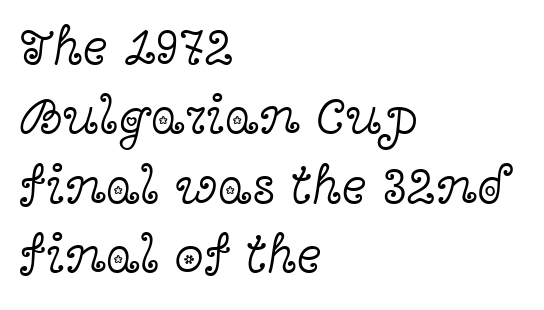
This sample uses plain, unmodified letter spacing. The string is rendered with underlining switched off. The cut favours lightness, reaching ordinary text weight at its darkest. What's the leading like? Ordinary, nothing unusual. Small tapered or slab feet sit at the stroke ends, so this counts as serif.
